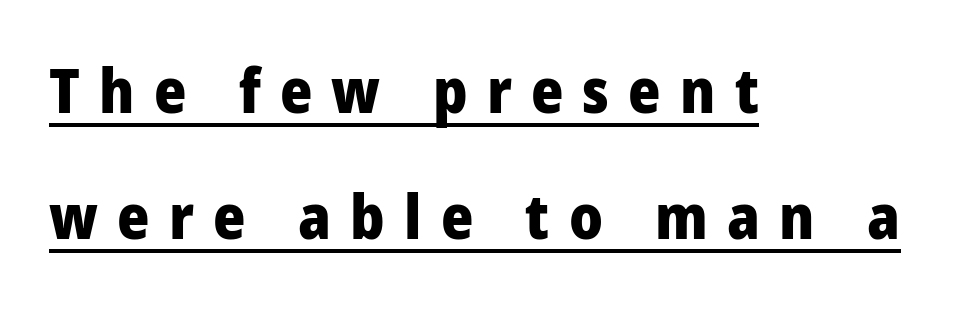
Q: Is the text bold? A: Yes.
Q: Is the text italic (slanted)? A: No, it is upright.
Q: Is the typeface a serif or a sans-serif typeface? A: Sans-serif.
Q: Is the text underlined? A: Yes.
Q: How is the paragraph aligned? A: Left-aligned.
Q: Is the spacing between letters normal or unusually wide? A: Unusually wide.
Q: Is the spacing between lines tight, normal or loose? A: Loose.
Q: Width (condensed, normal, or wide)? A: Condensed.
Q: Stroke contrast? A: Low.
Q: x-height? A: Large.
Q: Monospaced? A: No.
